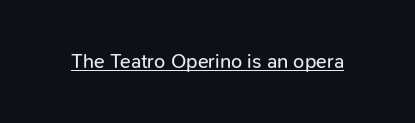
{"italic": "no", "bold": "no", "underline": "yes", "letter_spacing": "normal", "letter_spacing_em": 0.0, "glyph_px": 20}
